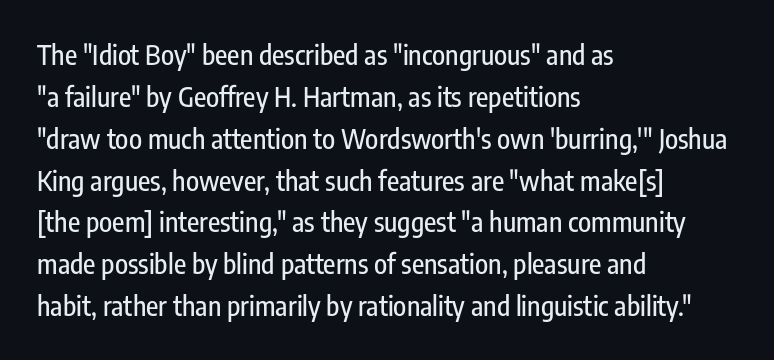
{"italic": "no", "underline": "no", "align": "left", "line_spacing": "normal", "line_spacing_ratio": 1.55, "letter_spacing": "normal", "letter_spacing_em": 0.0, "glyph_px": 27}
